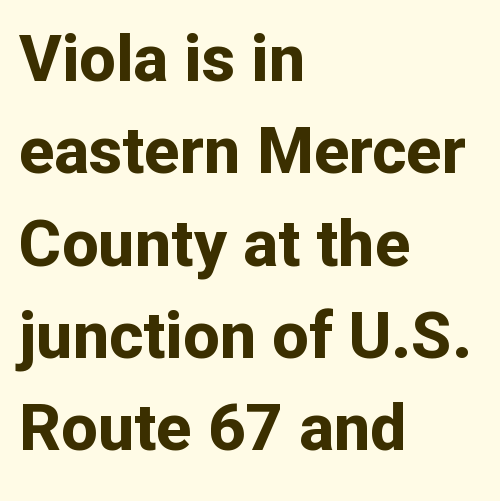
Between one letter and the next there's only the usual sliver of space. Line starts are locked; line ends wander. Do the letters lean? They stand straight. Emphasis by weight is at full strength: bold.
